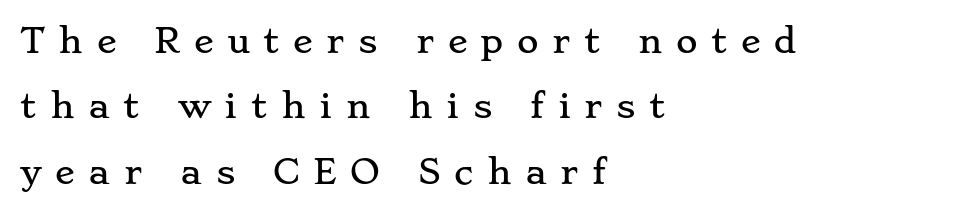
{"serif": "yes", "italic": "no", "width": "wide", "stroke_contrast": "low", "x_height": "small", "monospaced": "no", "underline": "no", "align": "left", "line_spacing": "loose", "line_spacing_ratio": 1.98, "letter_spacing": "wide", "letter_spacing_em": 0.41, "glyph_px": 33}
